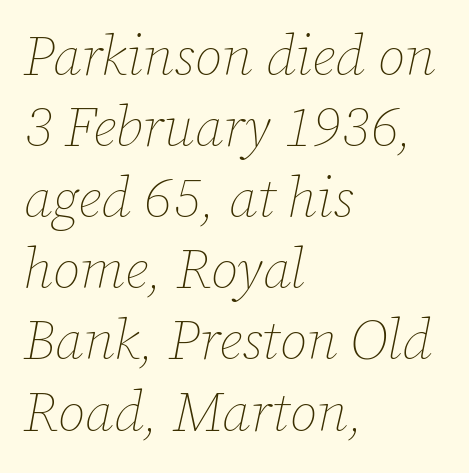
The image shows 56 px thin type, italic (leaning right); set left-aligned, normal line spacing (1.27x), normal letter spacing, not underlined; low stroke contrast and a medium x-height.
